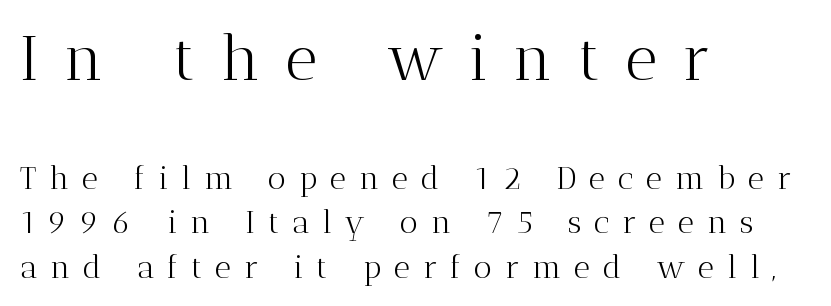
The image shows 63 px light serif type, upright; set left-aligned, normal line spacing (1.39x), unusually wide letter spacing (+0.4 em), not underlined; the first (top) block is 1.97x larger; medium stroke contrast and a medium x-height.
